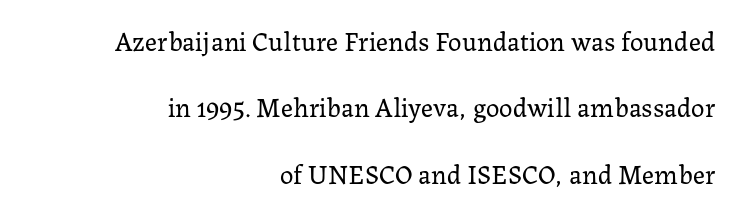
{"italic": "no", "bold": "no", "underline": "no", "align": "right", "line_spacing": "loose", "line_spacing_ratio": 2.46, "letter_spacing": "normal", "letter_spacing_em": 0.0, "glyph_px": 27}
